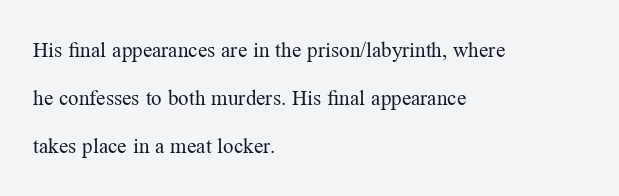
The image shows 21 px text type, upright; set left-aligned, loose line spacing (2.29x), normal letter spacing, not underlined.
